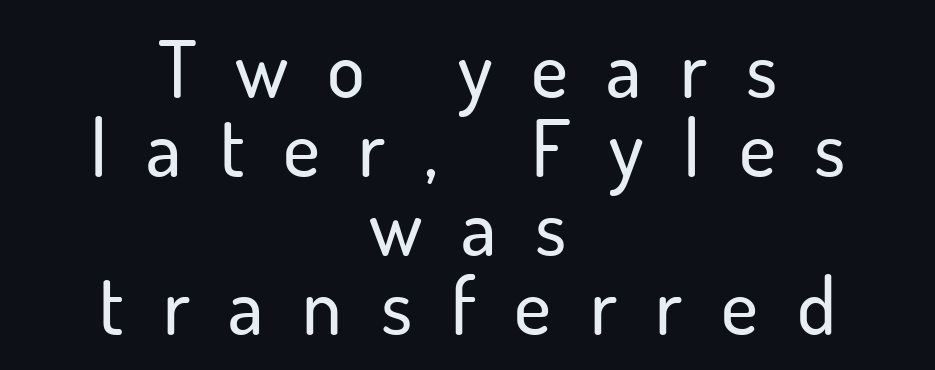
{"serif": "no", "italic": "no", "width": "normal", "stroke_contrast": "low", "x_height": "small", "monospaced": "no", "underline": "no", "align": "center", "line_spacing": "tight", "line_spacing_ratio": 1.0, "letter_spacing": "wide", "letter_spacing_em": 0.49, "glyph_px": 79}
